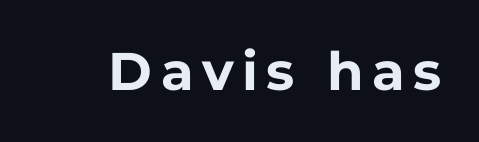
Character widths vary here, with narrow letters taking less room than wide ones. Ordinary non-slanted type is in use. Students, this is bold: see how much ink each stroke carries. Each letter's strokes conclude bluntly, with no projecting serifs.
